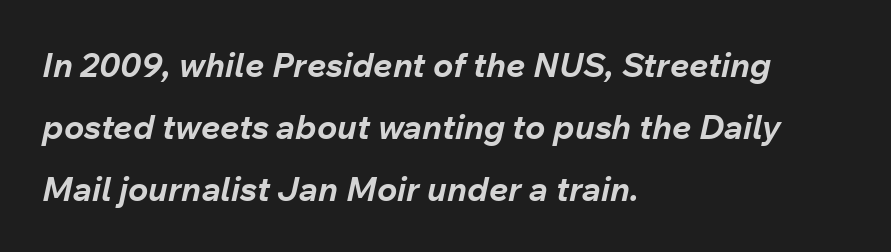
{"italic": "yes", "lean": "right", "slant_degrees": 12, "bold": "yes", "weight": "bold", "width": "normal", "stroke_contrast": "low", "x_height": "medium", "monospaced": "no", "underline": "no", "align": "left", "line_spacing_ratio": 1.82, "letter_spacing": "normal", "letter_spacing_em": 0.0, "glyph_px": 34}
